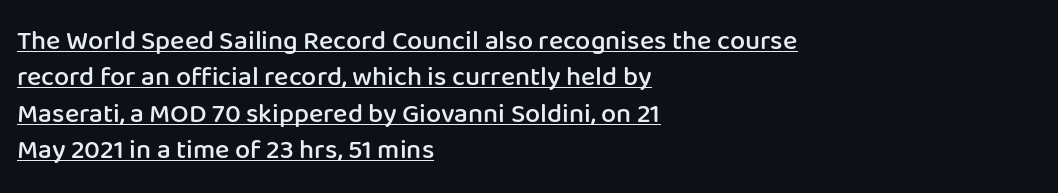
Q: Is the text bold? A: Semi-bold.
Q: Is the text italic (slanted)? A: No, it is upright.
Q: Is the text underlined? A: Yes.
Q: How is the paragraph aligned? A: Left-aligned.
Q: Is the spacing between letters normal or unusually wide? A: Normal.
Q: Is the spacing between lines tight, normal or loose? A: Normal.
